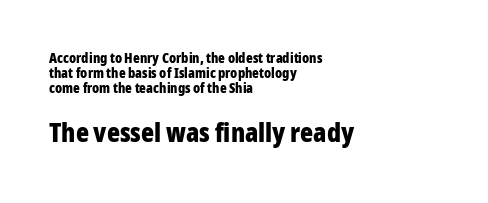
{"italic": "no", "bold": "yes", "underline": "no", "align": "left", "line_spacing": "tight", "line_spacing_ratio": 1.08, "letter_spacing": "normal", "letter_spacing_em": 0.0, "larger_block": "second", "size_ratio": 1.93, "glyph_px": 27}
